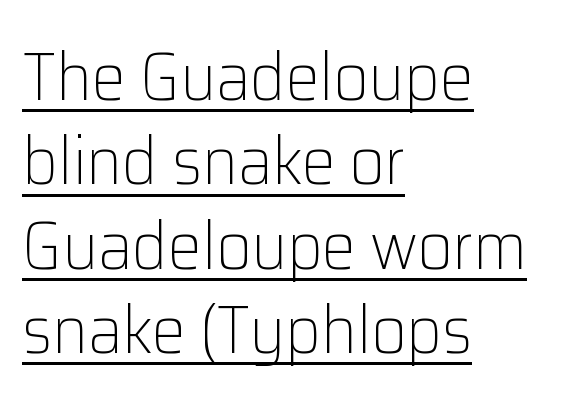
The image shows 68 px light sans-serif type, upright; set left-aligned, line spacing 1.24x, normal letter spacing, underlined; low stroke contrast and a medium x-height.
